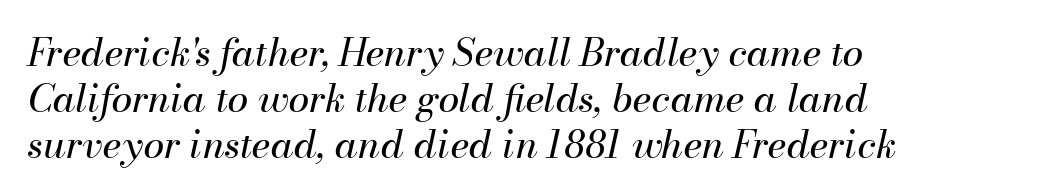
The image shows 38 px regular-weight type, italic (leaning right); set left-aligned, line spacing 1.21x, normal letter spacing, not underlined; medium stroke contrast and a small x-height.
